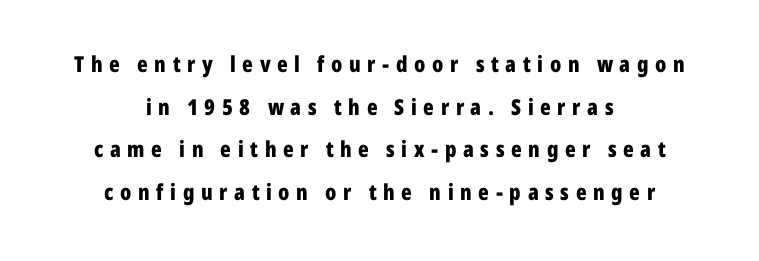
In terms of weight, the rendering is a true, heavy bold. Which margin do the lines hug? Neither — every line sits in the middle. Reading down the column, the eye jumps a long way to each next line. Short note: letters widely spaced.
